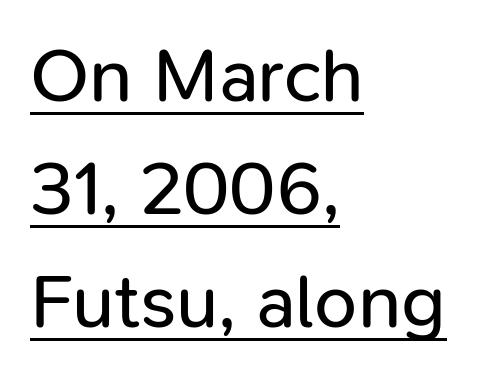
{"serif": "no", "italic": "no", "bold": "no", "weight": "regular", "width": "normal", "stroke_contrast": "low", "x_height": "medium", "monospaced": "no", "underline": "yes", "align": "left", "line_spacing": "normal", "line_spacing_ratio": 1.47, "letter_spacing": "normal", "letter_spacing_em": 0.0, "glyph_px": 77}
